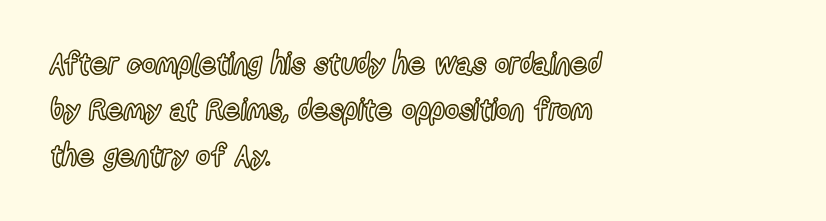
How would I describe the line gaps? Plain and ordinary. Here the glyphs are tracked normally, forming tight word shapes. These lines stack with their left ends in a neat column.
